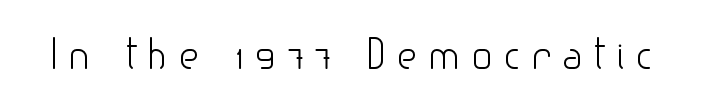
The image shows 40 px light sans-serif type, upright; set unusually wide letter spacing (+0.26 em), not underlined; low stroke contrast and a small x-height.
